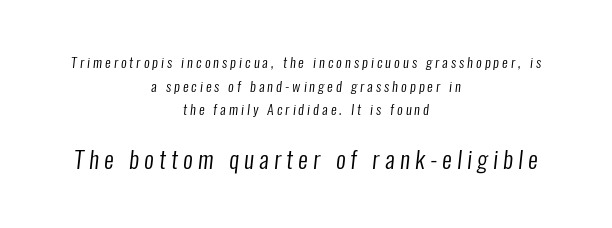
Q: Is the text bold? A: No.
Q: Is the text underlined? A: No.
Q: How is the paragraph aligned? A: Centered.
Q: Is the spacing between letters normal or unusually wide? A: Unusually wide.
Q: Is the spacing between lines tight, normal or loose? A: Normal.
Q: Which block of text is set in a larger size, the first (top) or the second (bottom)? A: The second (bottom) one.
